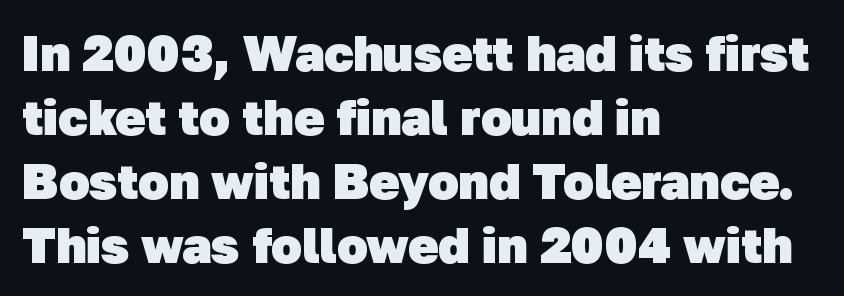
The image shows 50 px heavy sans-serif type; set left-aligned, normal line spacing (1.28x), normal letter spacing, not underlined; low stroke contrast and a medium x-height.
